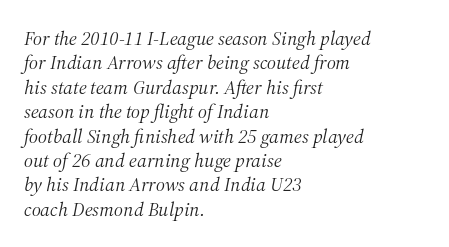
Stroke thickness stays within the range of a standard reading face or lighter. There's an unmistakable incline to the writing here. Spacing between characters is what you'd get straight out of the box. The rag falls on the right side of this text block. Descender tails drop into unmarked territory.
